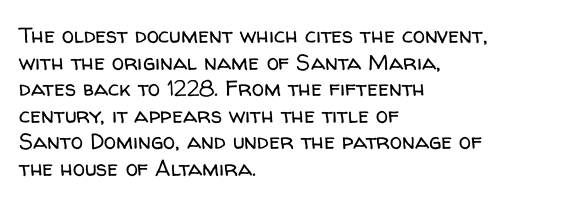
The image shows 22 px text type, upright; set left-aligned, line spacing 1.21x, normal letter spacing, not underlined.
